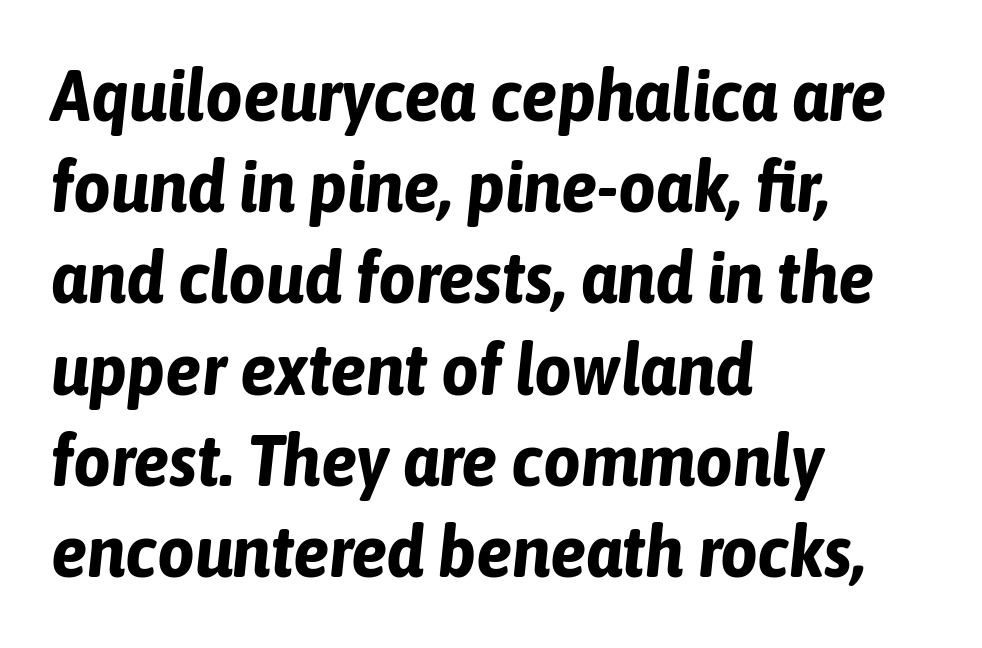
{"italic": "yes", "lean": "right", "slant_degrees": 6, "bold": "yes", "weight": "bold", "width": "condensed", "stroke_contrast": "low", "x_height": "medium", "monospaced": "no", "underline": "no", "align": "left", "line_spacing": "normal", "line_spacing_ratio": 1.25, "letter_spacing": "normal", "letter_spacing_em": 0.0, "glyph_px": 73}
